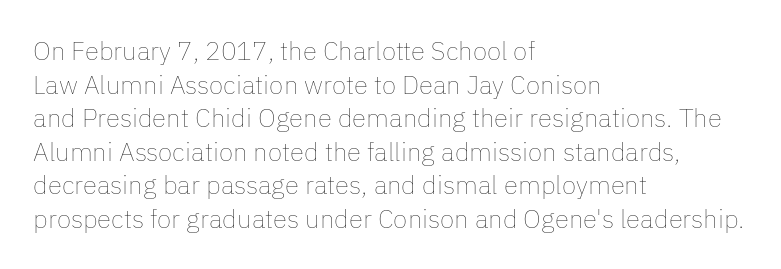
{"italic": "no", "bold": "no", "underline": "no", "align": "left", "line_spacing": "normal", "line_spacing_ratio": 1.29, "letter_spacing": "normal", "letter_spacing_em": 0.0, "glyph_px": 26}
